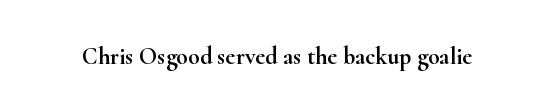
Observe the ordinary spacing: letters are neighbours, not strangers. Underline: absent. Rendered with straight, roman letterforms.
